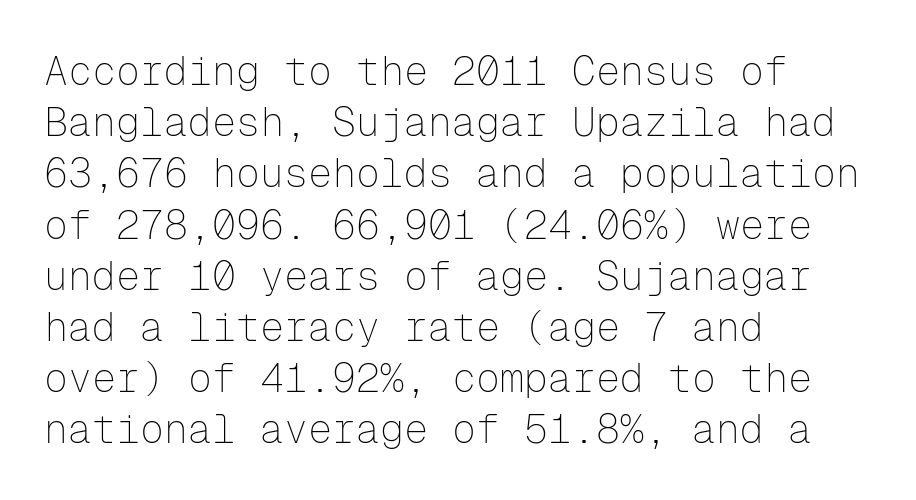
Q: Is the text bold? A: No.
Q: Is the text italic (slanted)? A: No, it is upright.
Q: Is the typeface a serif or a sans-serif typeface? A: Sans-serif.
Q: Is the text underlined? A: No.
Q: How is the paragraph aligned? A: Left-aligned.
Q: Is the spacing between letters normal or unusually wide? A: Normal.
Q: Is the spacing between lines tight, normal or loose? A: Normal.
Q: Width (condensed, normal, or wide)? A: Normal.
Q: Stroke contrast? A: Low.
Q: x-height? A: Medium.
Q: Monospaced? A: Yes.
